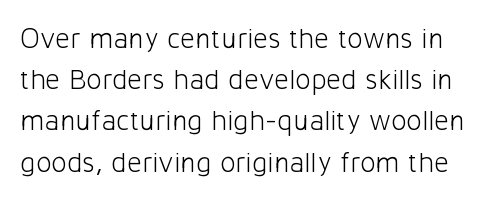
The image shows 29 px light sans-serif type, upright; set normal line spacing (1.42x), normal letter spacing, not underlined; low stroke contrast and a medium x-height.
